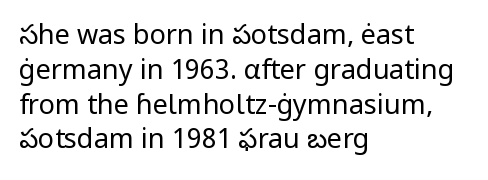
This sample keeps an unexceptional amount of space between lines. Characters remain perfectly vertical along every line. The gap between lines stays unmarked. Is this a heavy cut? Hardly; it is regular or lighter.
